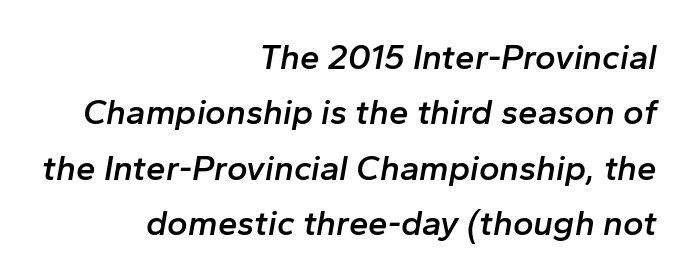
A typesetter would mark this as italic. Varying glyph widths throughout — classic text-font behaviour. Caption: standard tracking, unaltered. A flush-right, rag-left setting is used for this passage.
